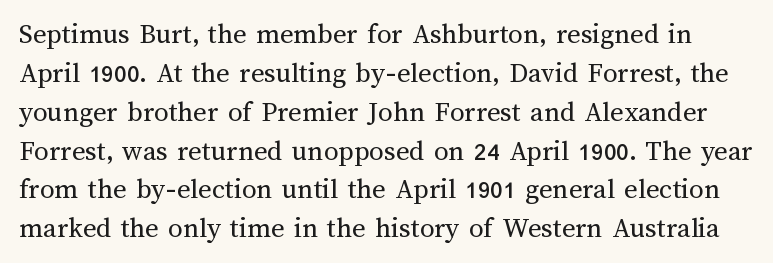
{"italic": "no", "bold": "no", "weight": "regular", "width": "normal", "stroke_contrast": "medium", "x_height": "medium", "monospaced": "no", "underline": "no", "line_spacing": "normal", "line_spacing_ratio": 1.34, "letter_spacing": "normal", "letter_spacing_em": 0.0, "glyph_px": 29}
